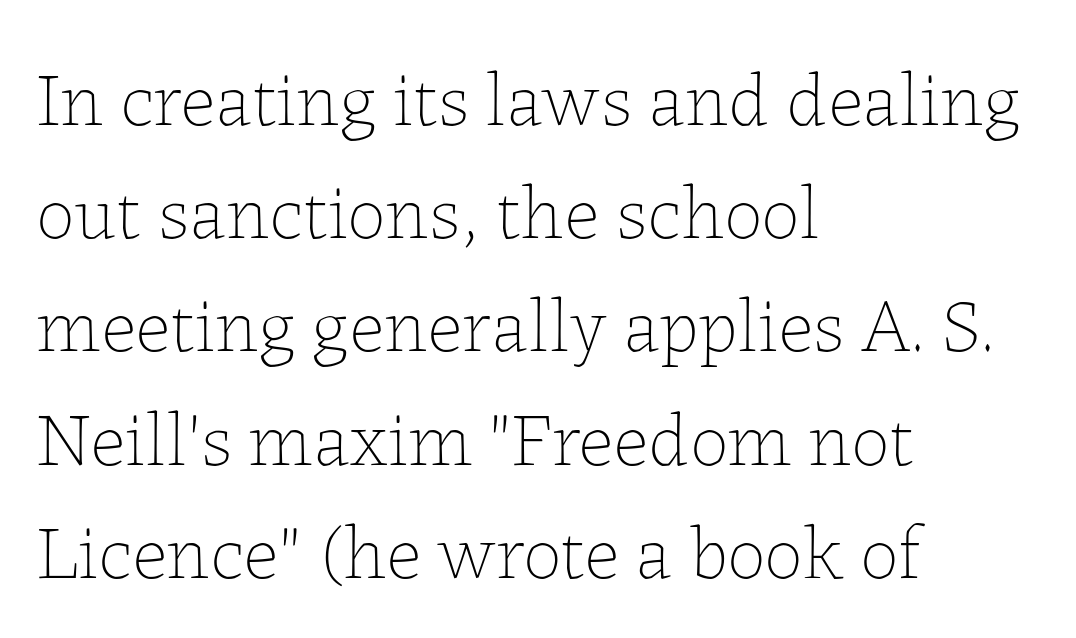
{"italic": "no", "bold": "no", "weight": "thin", "width": "normal", "stroke_contrast": "low", "x_height": "medium", "monospaced": "no", "underline": "no", "align": "left", "line_spacing": "normal", "line_spacing_ratio": 1.47, "letter_spacing": "normal", "letter_spacing_em": 0.0, "glyph_px": 77}
